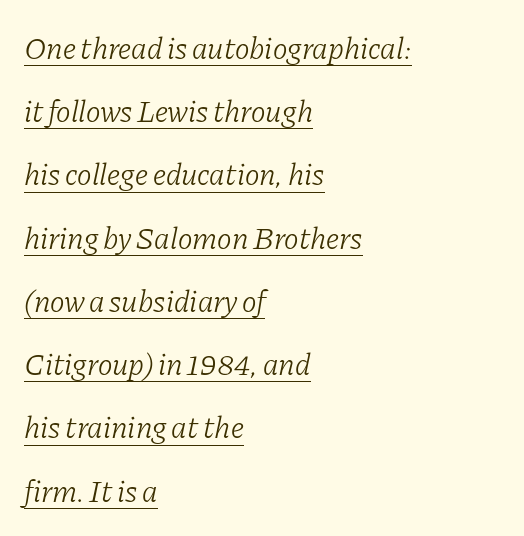
Varying glyph widths throughout — classic text-font behaviour. The type family on display is of the serif kind. Looks like someone drew a line under every word here. The block of text is sparse from top to bottom, with ample space between rows. Caption: multi-line text, flush left, ragged right.
